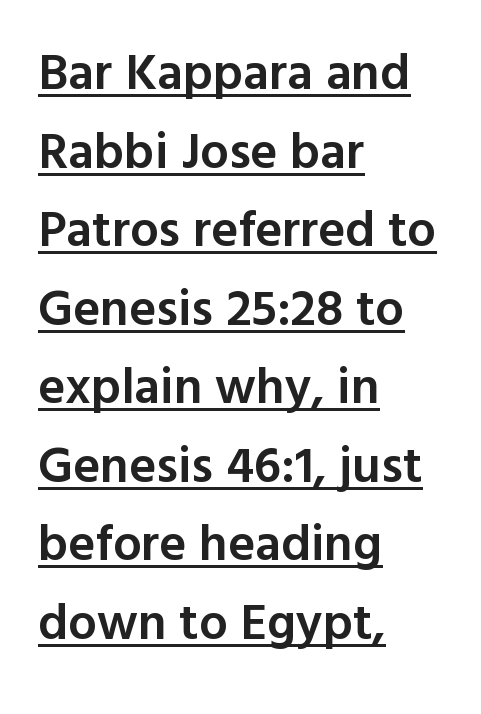
The image shows 51 px semibold sans-serif type, upright; set left-aligned, normal line spacing (1.54x), normal letter spacing, underlined; a medium x-height.
